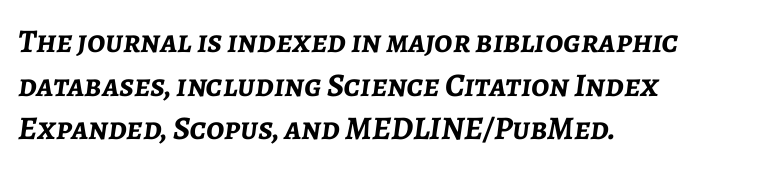
{"italic": "yes", "lean": "right", "slant_degrees": 7, "bold": "yes", "weight": "semibold", "width": "normal", "stroke_contrast": "low", "x_height": "medium", "monospaced": "no", "underline": "no", "align": "left", "line_spacing": "normal", "line_spacing_ratio": 1.32, "letter_spacing": "normal", "letter_spacing_em": 0.0, "glyph_px": 33}
